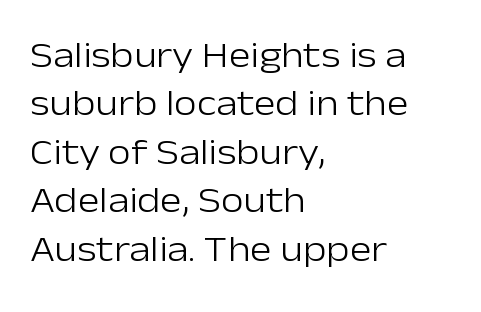
The image shows 37 px light sans-serif type, upright; set left-aligned, normal line spacing (1.31x), normal letter spacing, not underlined; low stroke contrast and a medium x-height.
